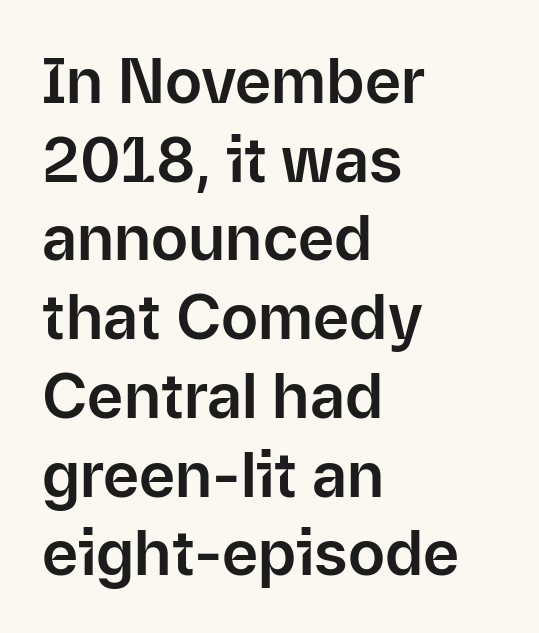
In terms of posture, this sample is upright. The rendering uses natural spacing where letterforms have individual widths. Font category for this specimen: sans-serif. How would I describe the line gaps? Plain and ordinary.
